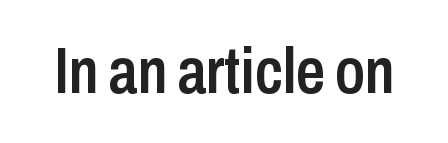
Q: Is the text bold? A: Semi-bold.
Q: Is the text italic (slanted)? A: No, it is upright.
Q: Is the typeface a serif or a sans-serif typeface? A: Sans-serif.
Q: Is the text underlined? A: No.
Q: Is the spacing between letters normal or unusually wide? A: Normal.
Q: Width (condensed, normal, or wide)? A: Condensed.
Q: Stroke contrast? A: Low.
Q: x-height? A: Medium.
Q: Monospaced? A: No.
